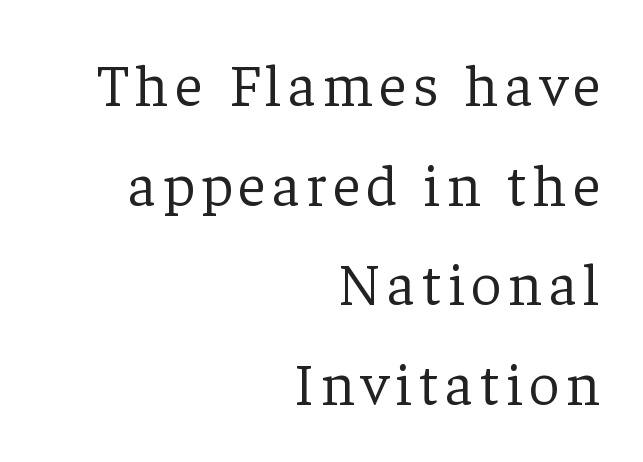
Q: Is the text bold? A: No.
Q: Is the text italic (slanted)? A: No, it is upright.
Q: Is the typeface a serif or a sans-serif typeface? A: Serif.
Q: Is the text underlined? A: No.
Q: How is the paragraph aligned? A: Right-aligned.
Q: Is the spacing between lines tight, normal or loose? A: Normal.
Q: Width (condensed, normal, or wide)? A: Normal.
Q: Stroke contrast? A: Low.
Q: x-height? A: Medium.
Q: Monospaced? A: No.
